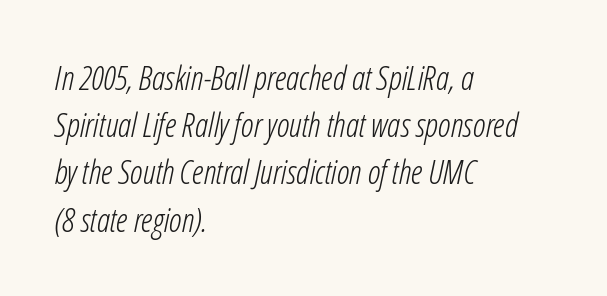
Q: Is the text bold? A: No.
Q: Is the text italic (slanted)? A: Yes, it leans right by about 12 degrees.
Q: Is the text underlined? A: No.
Q: How is the paragraph aligned? A: Left-aligned.
Q: Is the spacing between letters normal or unusually wide? A: Normal.
Q: Is the spacing between lines tight, normal or loose? A: Normal.
Q: Width (condensed, normal, or wide)? A: Condensed.
Q: Stroke contrast? A: Low.
Q: x-height? A: Medium.
Q: Monospaced? A: No.
